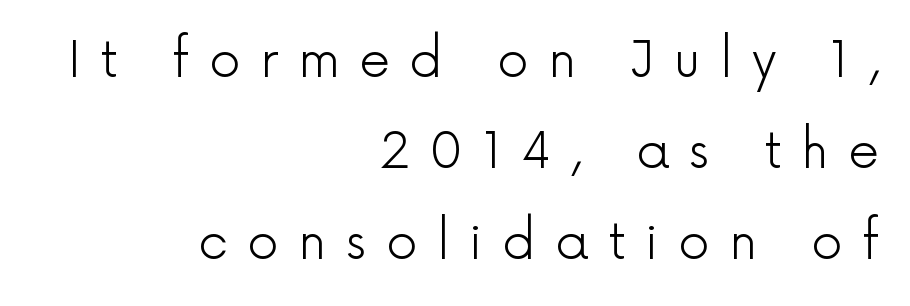
The image shows 49 px light sans-serif type, upright; set right-aligned, line spacing 1.86x, unusually wide letter spacing (+0.4 em), not underlined; a medium x-height.
